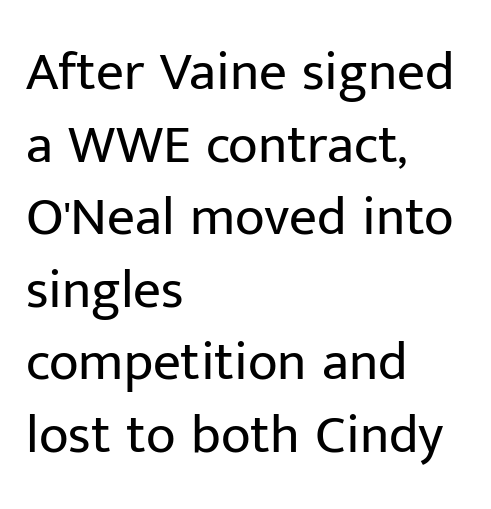
{"serif": "no", "italic": "no", "bold": "no", "weight": "regular", "width": "normal", "stroke_contrast": "low", "x_height": "medium", "monospaced": "no", "underline": "no", "align": "left", "line_spacing": "normal", "line_spacing_ratio": 1.32, "letter_spacing": "normal", "letter_spacing_em": 0.0, "glyph_px": 55}
